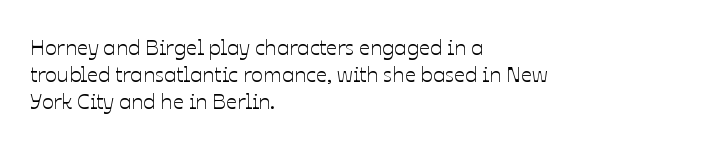
The image shows 22 px text type, upright; set left-aligned, line spacing 1.22x, normal letter spacing, not underlined.
